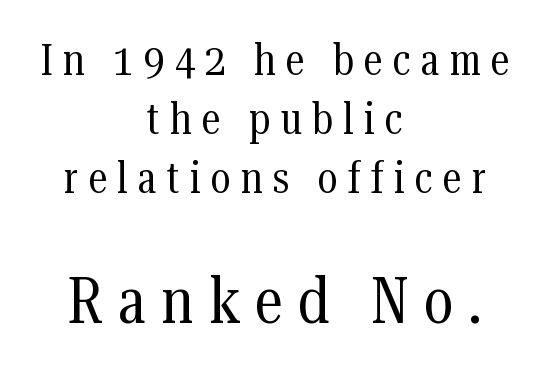
{"serif": "yes", "italic": "no", "bold": "no", "weight": "regular", "width": "condensed", "stroke_contrast": "medium", "x_height": "medium", "monospaced": "no", "underline": "no", "align": "center", "line_spacing": "normal", "line_spacing_ratio": 1.37, "letter_spacing": "wide", "letter_spacing_em": 0.24, "larger_block": "second", "size_ratio": 1.49, "glyph_px": 64}
